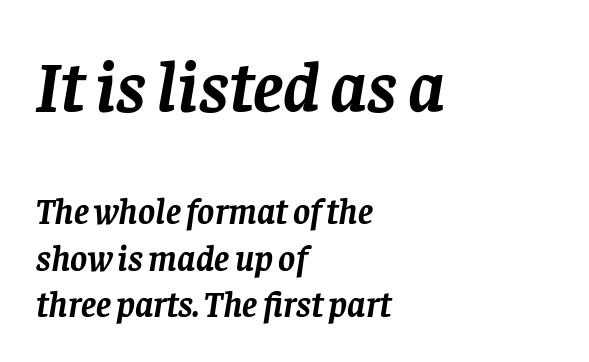
Q: Is the text bold? A: Yes.
Q: Is the text italic (slanted)? A: Yes, it leans right by about 8 degrees.
Q: Is the typeface a serif or a sans-serif typeface? A: Serif.
Q: Is the text underlined? A: No.
Q: How is the paragraph aligned? A: Left-aligned.
Q: Is the spacing between letters normal or unusually wide? A: Normal.
Q: Is the spacing between lines tight, normal or loose? A: Normal.
Q: Which block of text is set in a larger size, the first (top) or the second (bottom)? A: The first (top) one.
Q: Width (condensed, normal, or wide)? A: Normal.
Q: Stroke contrast? A: Low.
Q: x-height? A: Large.
Q: Monospaced? A: No.
